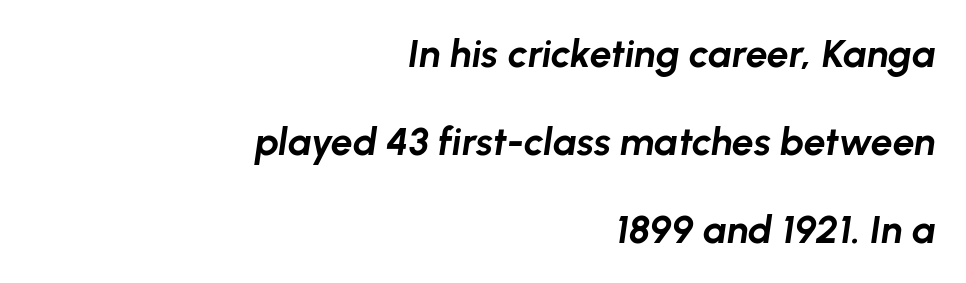
Q: Is the text bold? A: Yes.
Q: Is the text italic (slanted)? A: Yes, it leans right by about 8 degrees.
Q: Is the text underlined? A: No.
Q: How is the paragraph aligned? A: Right-aligned.
Q: Is the spacing between letters normal or unusually wide? A: Normal.
Q: Is the spacing between lines tight, normal or loose? A: Loose.
Q: Width (condensed, normal, or wide)? A: Normal.
Q: Stroke contrast? A: Low.
Q: x-height? A: Medium.
Q: Monospaced? A: No.
